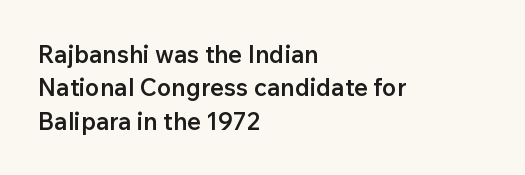
Does the lettering tilt? It doesn't — this is upright. Students, this is semibold: more ink than regular, less than bold. Is the block centered? No — it sits flush against the left margin. The block of text has a typical density, with ordinary space between rows.
